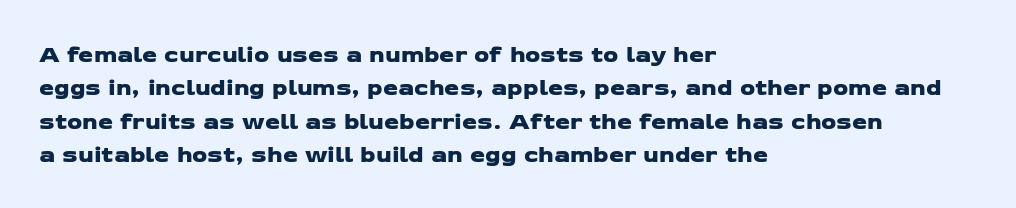
The image shows 24 px text type; set left-aligned, normal line spacing (1.39x), normal letter spacing, not underlined.
